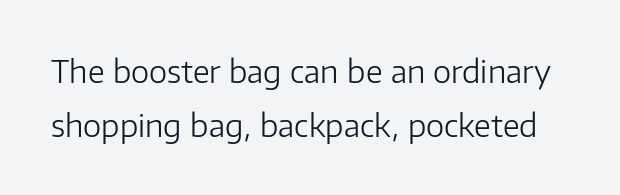
Q: Is the text bold? A: No.
Q: Is the text italic (slanted)? A: No, it is upright.
Q: Is the typeface a serif or a sans-serif typeface? A: Sans-serif.
Q: Is the text underlined? A: No.
Q: Is the spacing between letters normal or unusually wide? A: Normal.
Q: Width (condensed, normal, or wide)? A: Normal.
Q: Stroke contrast? A: Low.
Q: x-height? A: Medium.
Q: Monospaced? A: No.
